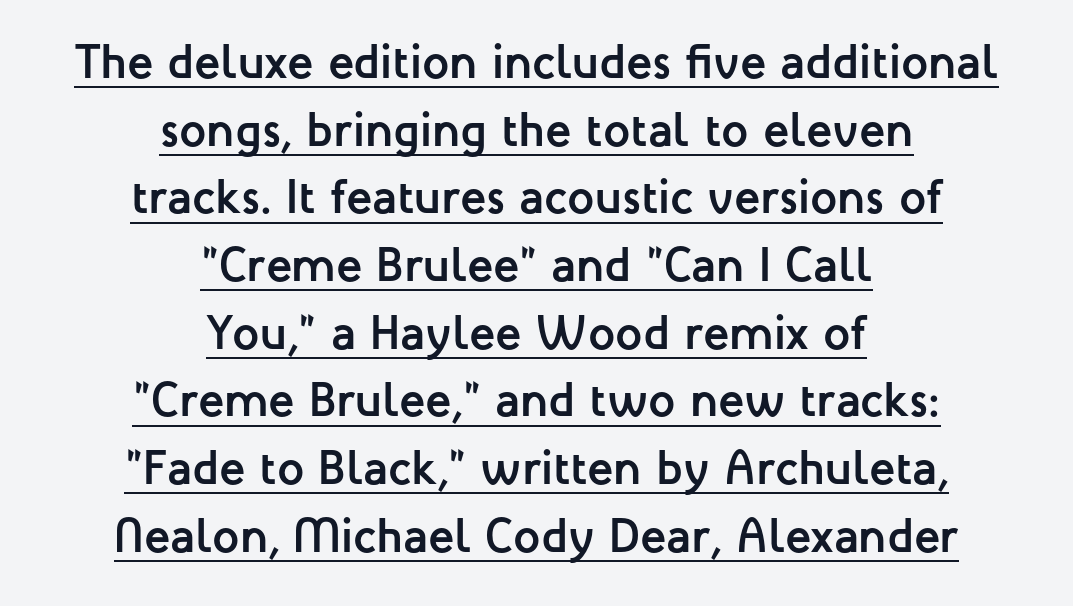
Q: Is the text bold? A: Yes.
Q: Is the text italic (slanted)? A: No, it is upright.
Q: Is the typeface a serif or a sans-serif typeface? A: Sans-serif.
Q: Is the text underlined? A: Yes.
Q: How is the paragraph aligned? A: Centered.
Q: Is the spacing between letters normal or unusually wide? A: Normal.
Q: Is the spacing between lines tight, normal or loose? A: Normal.
Q: Width (condensed, normal, or wide)? A: Normal.
Q: Stroke contrast? A: Low.
Q: x-height? A: Medium.
Q: Monospaced? A: No.
